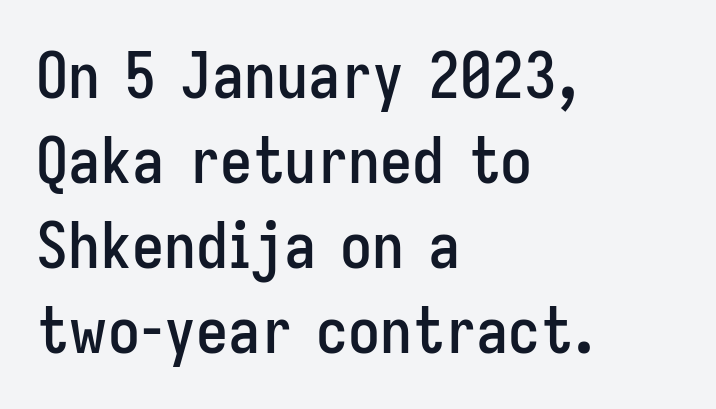
{"serif": "no", "italic": "no", "width": "condensed", "stroke_contrast": "low", "x_height": "medium", "monospaced": "no", "underline": "no", "align": "left", "line_spacing": "normal", "line_spacing_ratio": 1.33, "letter_spacing": "normal", "letter_spacing_em": 0.0, "glyph_px": 64}
